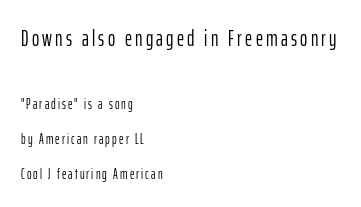
{"italic": "no", "bold": "no", "underline": "no", "align": "left", "line_spacing": "loose", "line_spacing_ratio": 2.48, "larger_block": "first", "size_ratio": 1.57, "glyph_px": 22}
